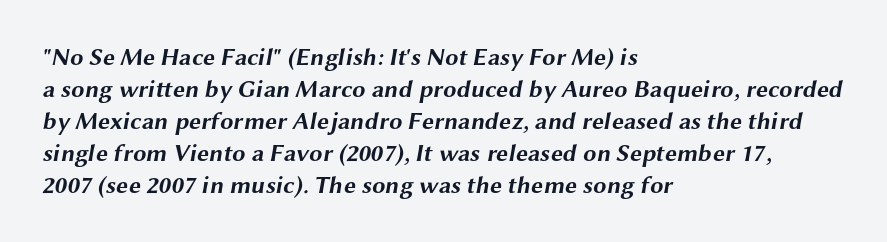
{"bold": "yes", "underline": "no", "align": "left", "line_spacing": "normal", "line_spacing_ratio": 1.33, "letter_spacing": "normal", "letter_spacing_em": 0.0, "glyph_px": 24}
